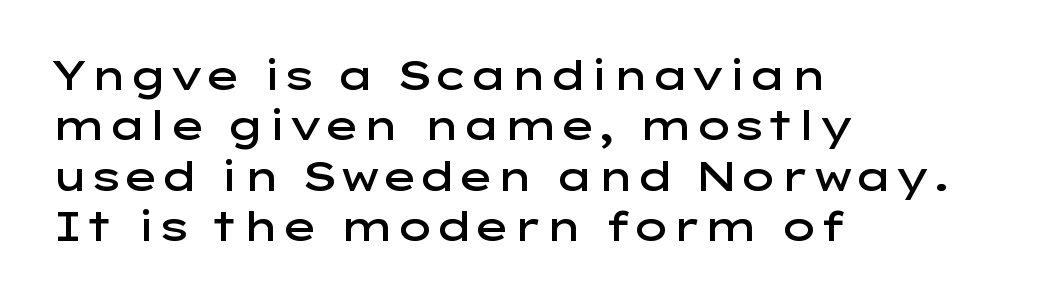
{"serif": "no", "italic": "no", "bold": "semi", "weight": "semibold", "width": "wide", "stroke_contrast": "low", "x_height": "medium", "monospaced": "no", "underline": "no", "align": "left", "line_spacing": "normal", "line_spacing_ratio": 1.26, "letter_spacing": "normal", "letter_spacing_em": 0.0, "glyph_px": 40}
